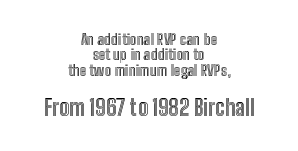
Q: Is the text italic (slanted)? A: No, it is upright.
Q: Is the text underlined? A: No.
Q: How is the paragraph aligned? A: Centered.
Q: Is the spacing between letters normal or unusually wide? A: Normal.
Q: Is the spacing between lines tight, normal or loose? A: Tight.
Q: Which block of text is set in a larger size, the first (top) or the second (bottom)? A: The second (bottom) one.
